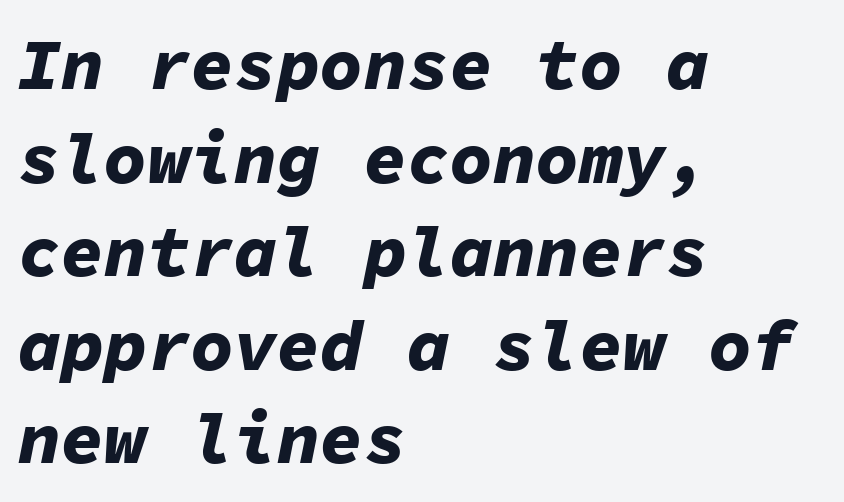
The image shows 72 px bold type, italic (leaning right), monospaced; set left-aligned, normal line spacing (1.3x), normal letter spacing, not underlined; low stroke contrast and a medium x-height.
